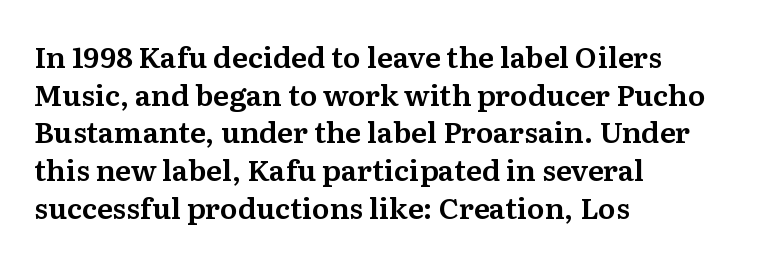
{"serif": "yes", "italic": "no", "width": "normal", "stroke_contrast": "medium", "x_height": "medium", "monospaced": "no", "underline": "no", "align": "left", "line_spacing": "normal", "line_spacing_ratio": 1.3, "letter_spacing": "normal", "letter_spacing_em": 0.0, "glyph_px": 29}
